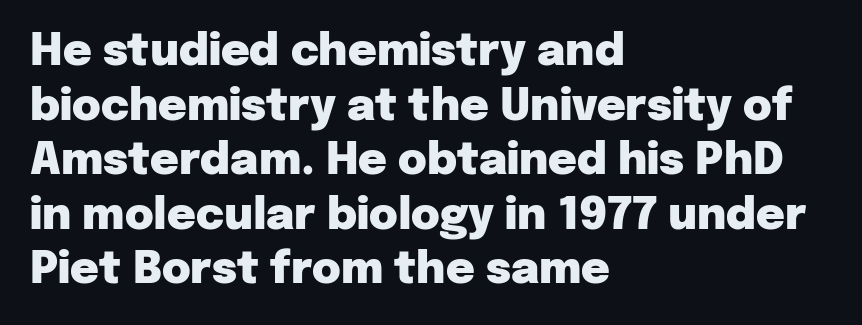
The space beneath each line is pristine and unruled. Compared with an ordinary text face, these strokes are far heavier — a full bold. Glyph-to-glyph distance matches everyday printed text. The paragraph has a hard left edge and a soft right edge.
